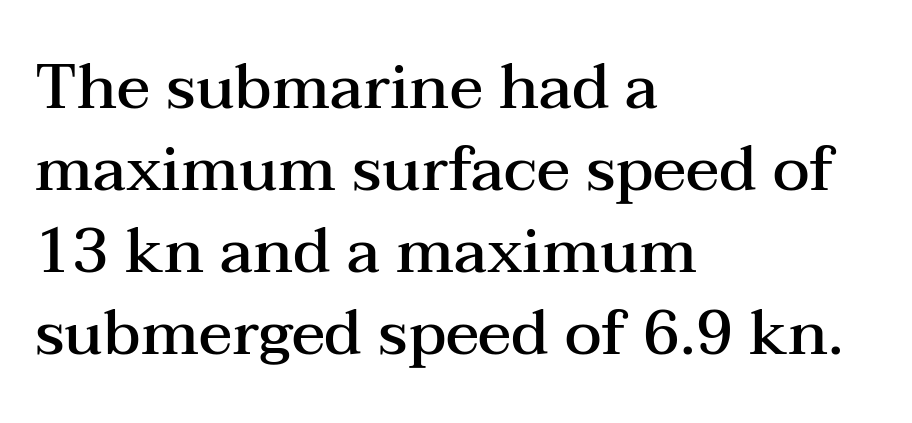
The image shows 62 px semibold, wide serif type, upright; set left-aligned, normal line spacing (1.32x), normal letter spacing, not underlined; medium stroke contrast and a medium x-height.
